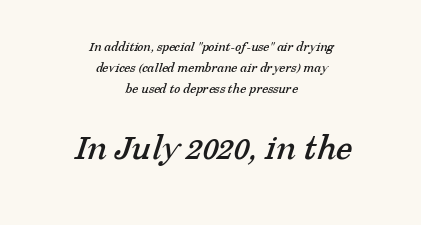
The image shows 37 px serif type; set centered, normal line spacing (1.49x), normal letter spacing, not underlined; the second (bottom) block is 2.64x larger; low stroke contrast and a medium x-height.
